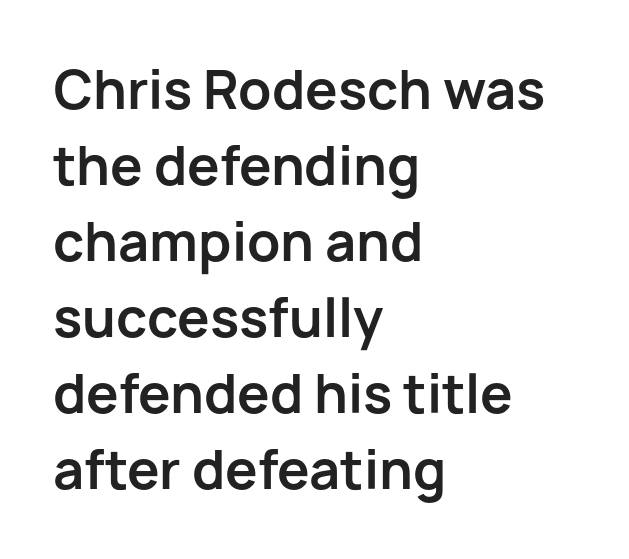
{"serif": "no", "italic": "no", "bold": "yes", "weight": "bold", "width": "normal", "stroke_contrast": "low", "x_height": "medium", "monospaced": "no", "underline": "no", "align": "left", "line_spacing": "normal", "line_spacing_ratio": 1.46, "letter_spacing": "normal", "letter_spacing_em": 0.0, "glyph_px": 52}
